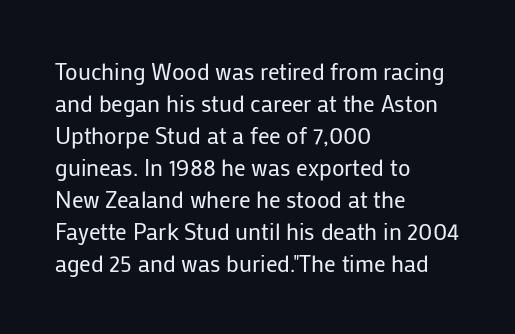
Q: Is the text bold? A: No.
Q: Is the text italic (slanted)? A: No, it is upright.
Q: Is the text underlined? A: No.
Q: How is the paragraph aligned? A: Left-aligned.
Q: Is the spacing between letters normal or unusually wide? A: Normal.
Q: Is the spacing between lines tight, normal or loose? A: Normal.
